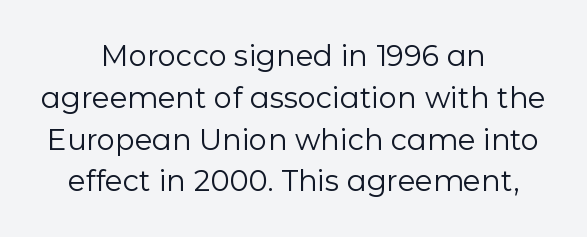
The type sits square on the baseline with zero lean. These lines are centered, leaving both edges ragged. The letters sit at their default tracking, neither squeezed nor spread. The glyphs are unaccompanied by any horizontal stroke below them. Nothing heavy about these letters — not bold at all.
